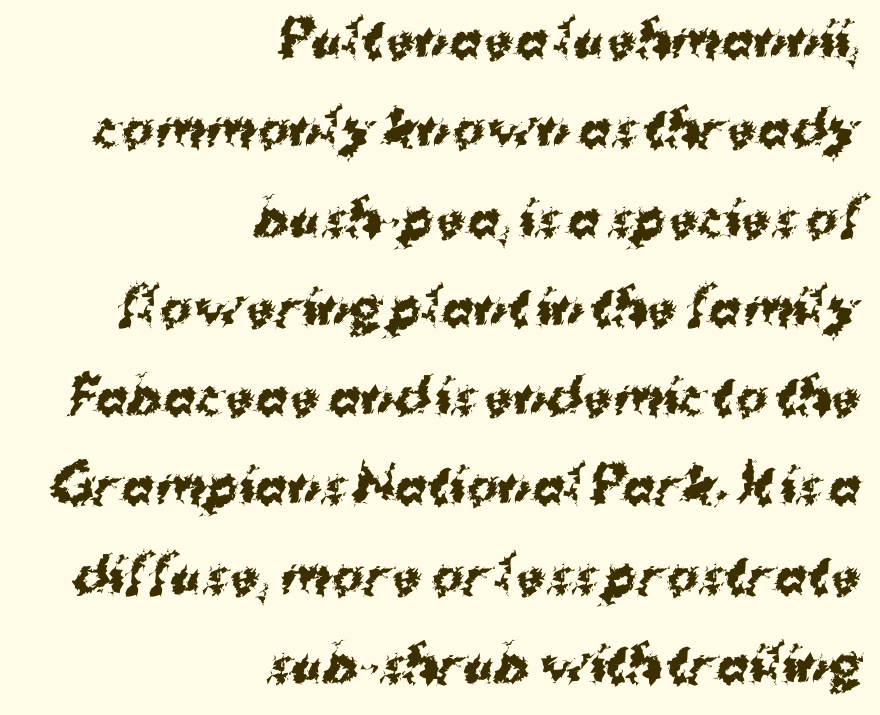
{"serif": "no", "bold": "yes", "weight": "bold", "width": "normal", "stroke_contrast": "medium", "x_height": "medium", "monospaced": "no", "underline": "no", "align": "right", "line_spacing_ratio": 1.86, "letter_spacing": "normal", "letter_spacing_em": 0.0, "glyph_px": 48}
